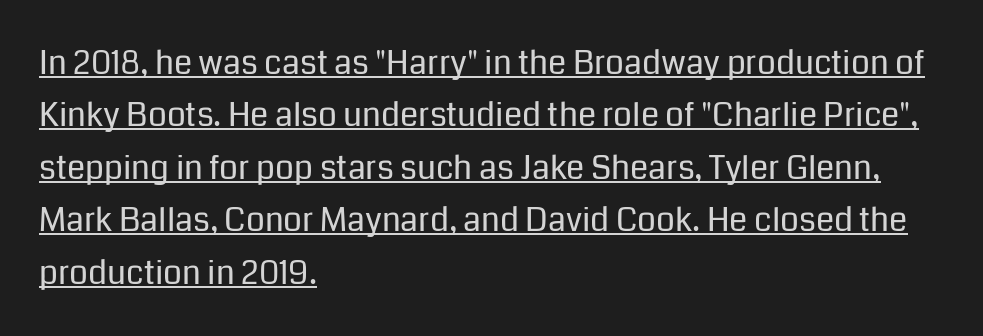
{"serif": "no", "italic": "no", "bold": "no", "weight": "regular", "width": "normal", "stroke_contrast": "low", "x_height": "medium", "monospaced": "no", "underline": "yes", "align": "left", "line_spacing": "normal", "line_spacing_ratio": 1.59, "letter_spacing": "normal", "letter_spacing_em": 0.0, "glyph_px": 33}
